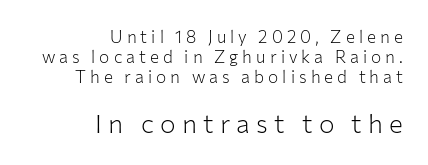
The image shows 26 px text type, upright; set right-aligned, line spacing 1.19x, unusually wide letter spacing (+0.24 em), not underlined; the second (bottom) block is 1.53x larger.
